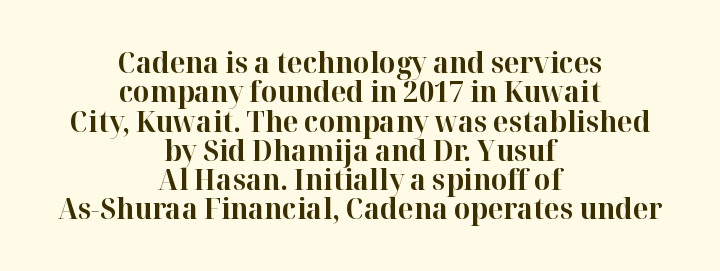
Q: Is the text bold? A: Yes.
Q: Is the text italic (slanted)? A: No, it is upright.
Q: Is the typeface a serif or a sans-serif typeface? A: Serif.
Q: Is the text underlined? A: No.
Q: How is the paragraph aligned? A: Centered.
Q: Is the spacing between letters normal or unusually wide? A: Normal.
Q: Is the spacing between lines tight, normal or loose? A: Tight.
Q: Width (condensed, normal, or wide)? A: Normal.
Q: Stroke contrast? A: High.
Q: x-height? A: Medium.
Q: Monospaced? A: No.
